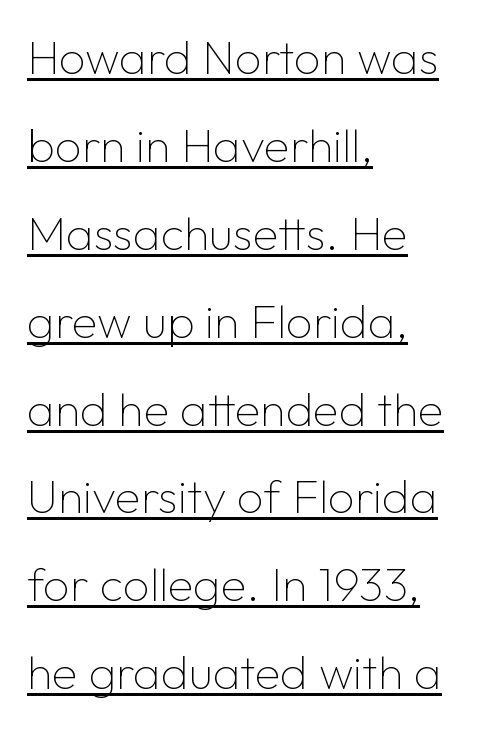
Do the characters align in a grid? No, the font is proportional. One-word summary of the alignment: left. The letters stand upright; this is a roman face. Heft: none added — not bold. Classification — sans serif. Nothing unusual about the tracking: characters are spaced as the font intends.
